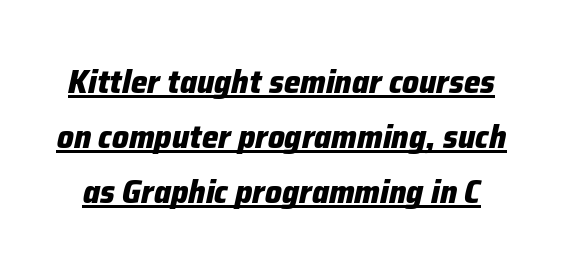
What decoration does the sample have? An underline. Horizontal bands of white between lines are of average thickness. Caption: bold face, heavy strokes. The letters sit at their default tracking, neither squeezed nor spread. Character widths vary here, with narrow letters taking less room than wide ones. Italic: yes, the glyphs are oblique.
